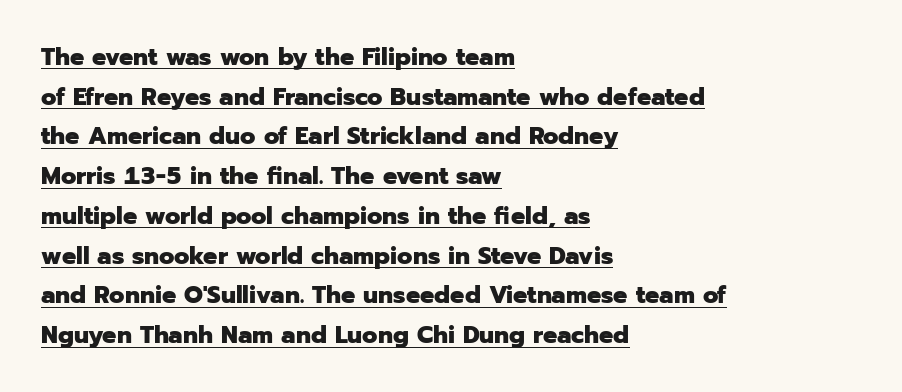
{"italic": "no", "bold": "yes", "underline": "yes", "align": "left", "line_spacing": "normal", "line_spacing_ratio": 1.59, "letter_spacing": "normal", "letter_spacing_em": 0.0, "glyph_px": 25}
